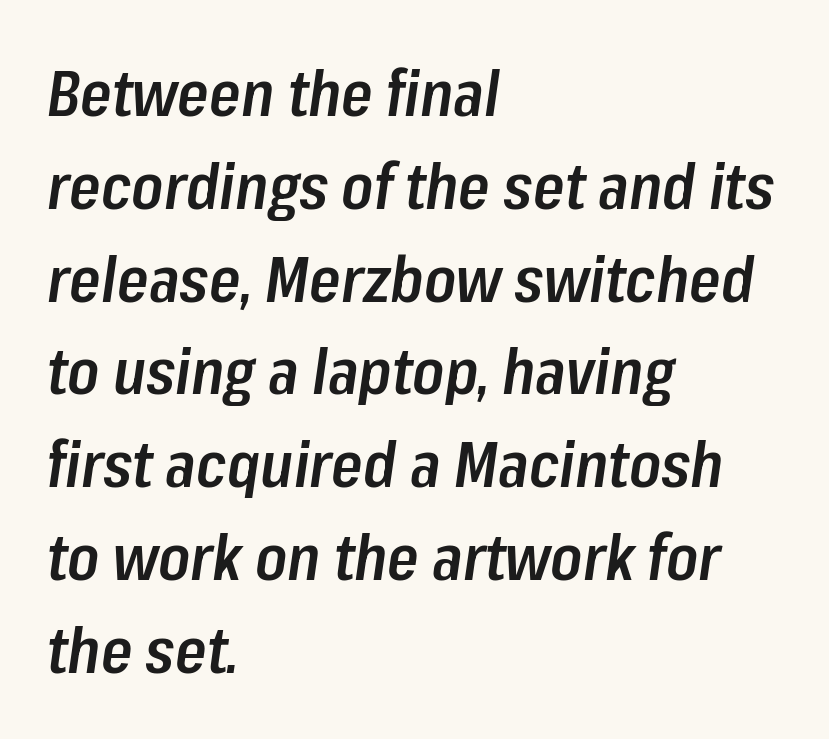
Q: Is the text bold? A: Semi-bold.
Q: Is the text italic (slanted)? A: Yes, it leans right by about 8 degrees.
Q: Is the text underlined? A: No.
Q: How is the paragraph aligned? A: Left-aligned.
Q: Is the spacing between letters normal or unusually wide? A: Normal.
Q: Is the spacing between lines tight, normal or loose? A: Normal.
Q: Width (condensed, normal, or wide)? A: Condensed.
Q: Stroke contrast? A: Low.
Q: x-height? A: Medium.
Q: Monospaced? A: No.
